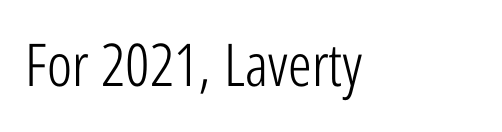
The image shows 59 px light, condensed sans-serif type, upright; set left-aligned, normal letter spacing, not underlined; low stroke contrast and a medium x-height.
